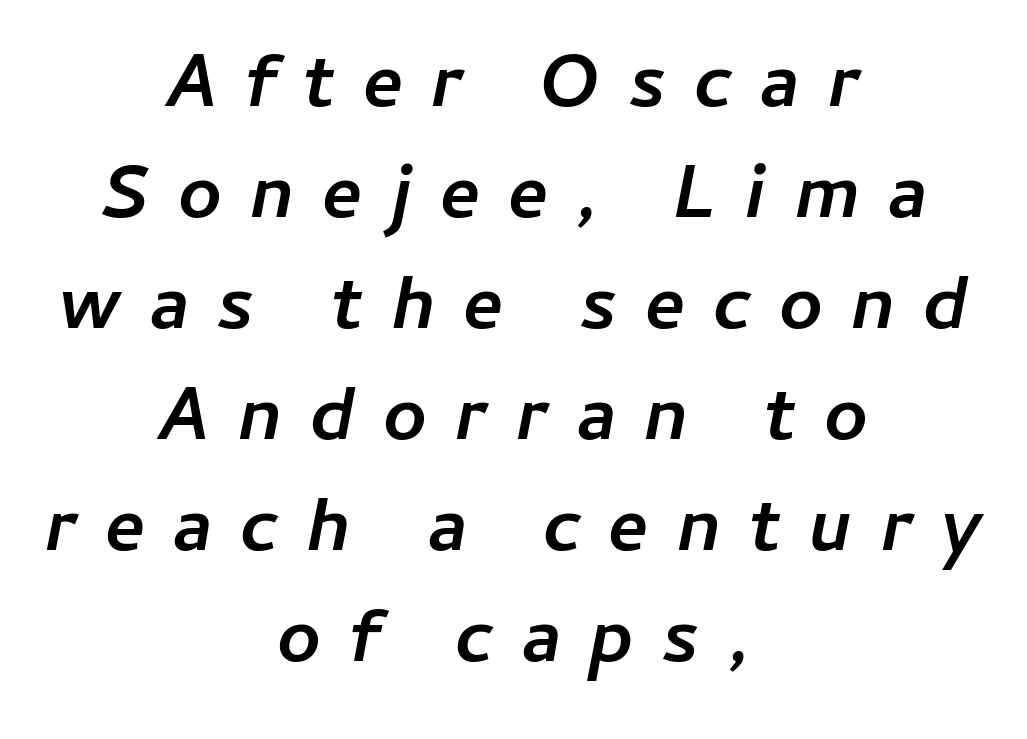
The image shows 76 px semibold type, italic (leaning right); set centered, normal line spacing (1.46x), unusually wide letter spacing (+0.36 em), not underlined; low stroke contrast and a medium x-height.
